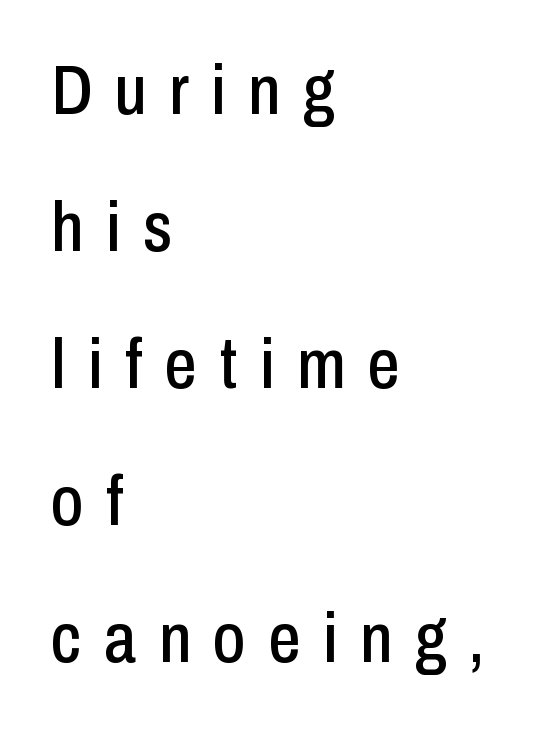
Q: Is the text italic (slanted)? A: No, it is upright.
Q: Is the typeface a serif or a sans-serif typeface? A: Sans-serif.
Q: Is the text underlined? A: No.
Q: How is the paragraph aligned? A: Left-aligned.
Q: Is the spacing between letters normal or unusually wide? A: Unusually wide.
Q: Is the spacing between lines tight, normal or loose? A: Loose.
Q: Width (condensed, normal, or wide)? A: Condensed.
Q: Stroke contrast? A: Low.
Q: x-height? A: Medium.
Q: Monospaced? A: No.
